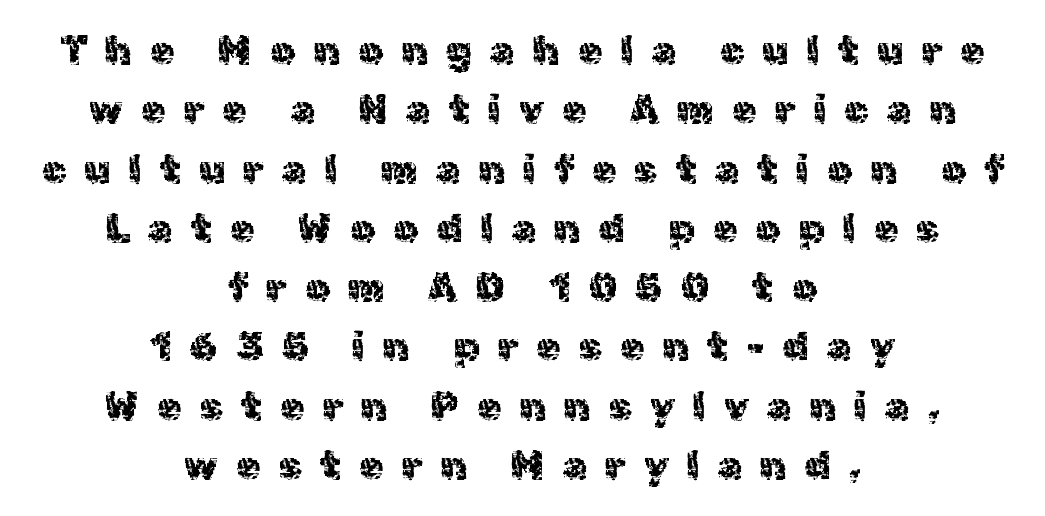
The image shows 39 px sans-serif type, upright; set centered, normal line spacing (1.52x), unusually wide letter spacing (+0.47 em), not underlined; a medium x-height.
